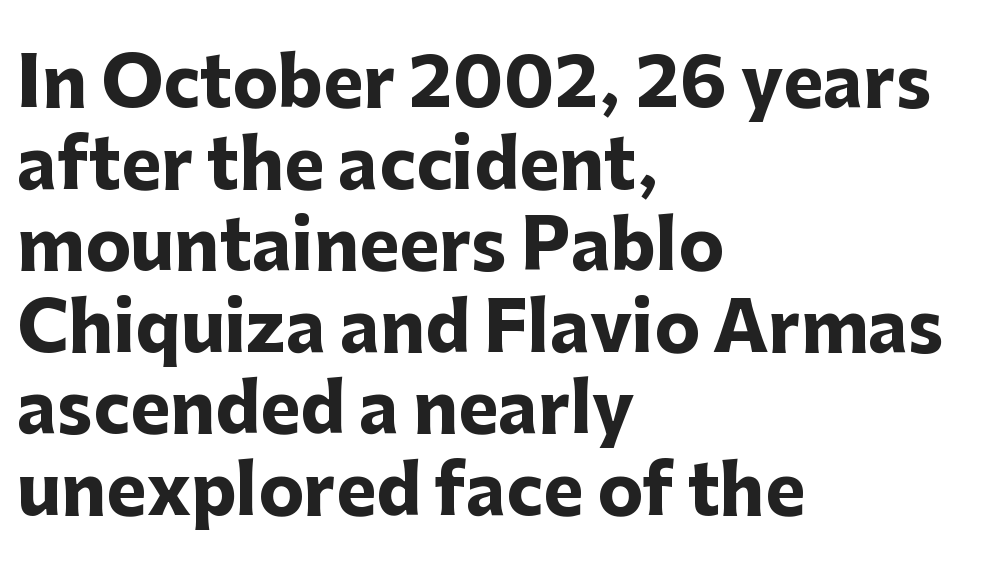
Q: Is the text bold? A: Yes.
Q: Is the text italic (slanted)? A: No, it is upright.
Q: Is the typeface a serif or a sans-serif typeface? A: Sans-serif.
Q: Is the text underlined? A: No.
Q: How is the paragraph aligned? A: Left-aligned.
Q: Is the spacing between letters normal or unusually wide? A: Normal.
Q: Width (condensed, normal, or wide)? A: Normal.
Q: Stroke contrast? A: Low.
Q: x-height? A: Medium.
Q: Monospaced? A: No.
